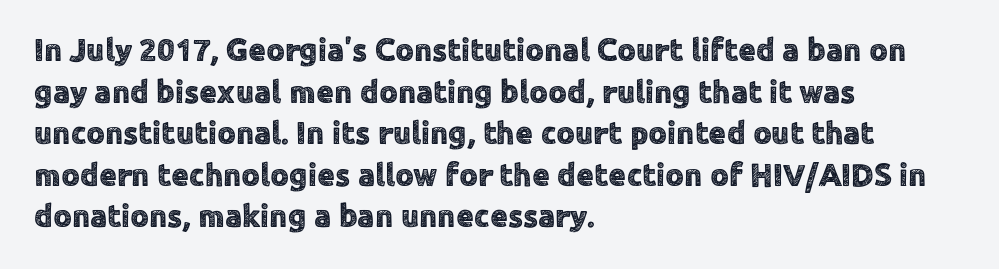
Check the space under the baseline: it is left empty. Alignment: flush left. Leading matches the norm, producing a regular column. The face used here is proportionally spaced, like ordinary book or web type.
